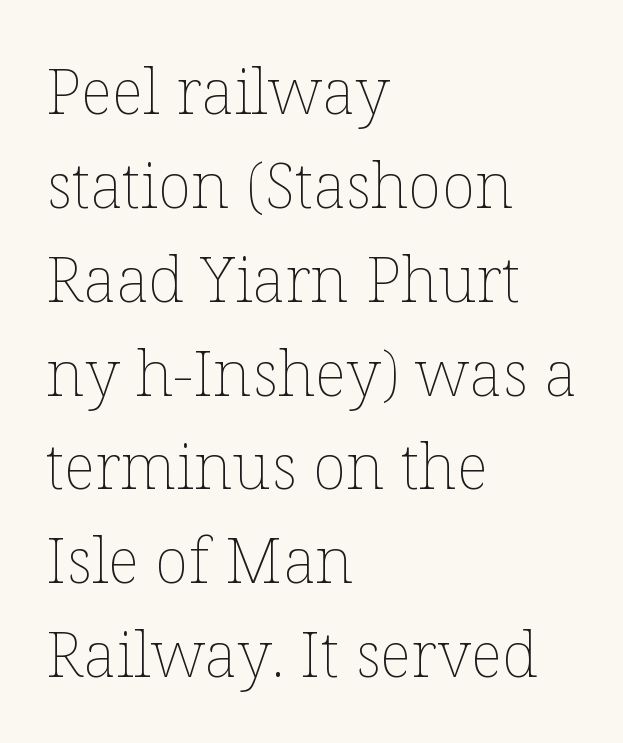
{"italic": "no", "bold": "no", "weight": "thin", "width": "normal", "stroke_contrast": "low", "x_height": "medium", "monospaced": "no", "underline": "no", "align": "left", "line_spacing": "normal", "line_spacing_ratio": 1.49, "letter_spacing": "normal", "letter_spacing_em": 0.0, "glyph_px": 63}
